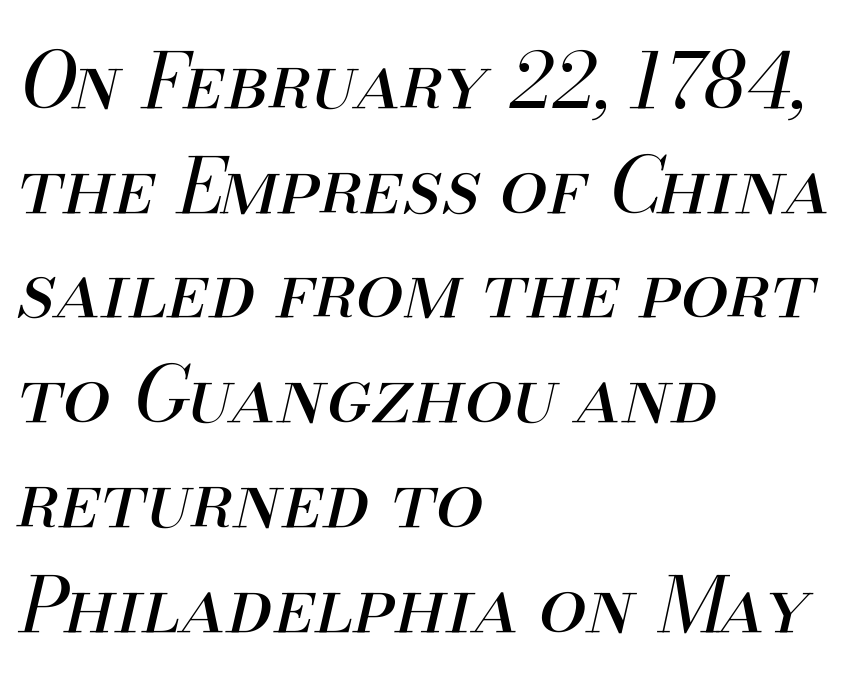
The image shows 77 px regular-weight type, italic (leaning right); set left-aligned, normal line spacing (1.36x), normal letter spacing, not underlined; medium stroke contrast and a small x-height.
